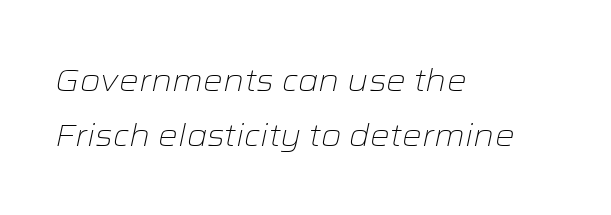
The image shows 31 px light, wide type, italic (leaning right); set left-aligned, line spacing 1.77x, normal letter spacing, not underlined; low stroke contrast and a medium x-height.
